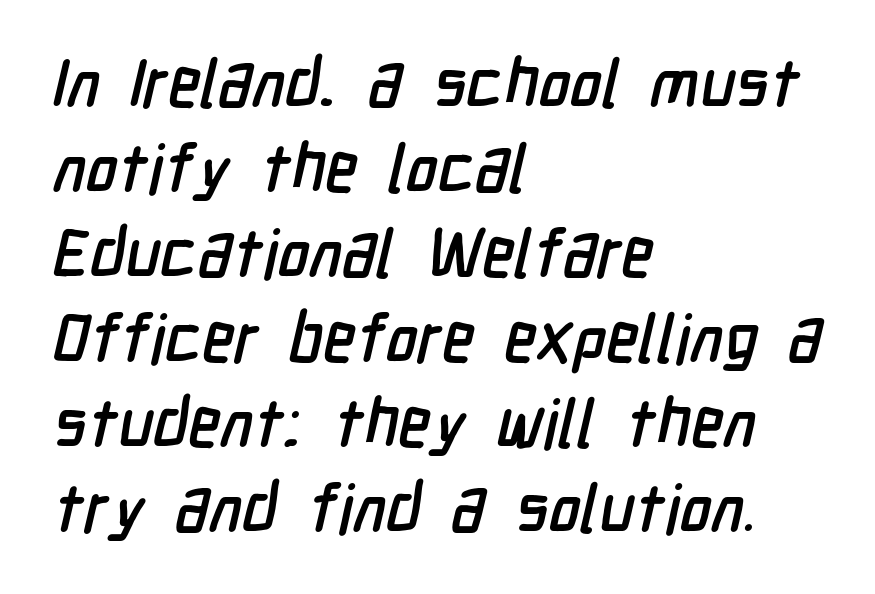
Each line starts at the same left margin while the right side varies. Think of a printed novel: that variable character pitch is what you see here. The rendering uses a moderate line-height, typical for paragraphs. Grotesque or geometric, the face here clearly has no serifs.
